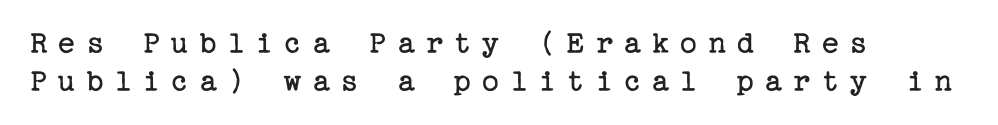
Q: Is the text bold? A: No.
Q: Is the text italic (slanted)? A: No, it is upright.
Q: Is the typeface a serif or a sans-serif typeface? A: Serif.
Q: Is the text underlined? A: No.
Q: How is the paragraph aligned? A: Left-aligned.
Q: Is the spacing between letters normal or unusually wide? A: Unusually wide.
Q: Is the spacing between lines tight, normal or loose? A: Tight.
Q: Width (condensed, normal, or wide)? A: Normal.
Q: Stroke contrast? A: Low.
Q: x-height? A: Medium.
